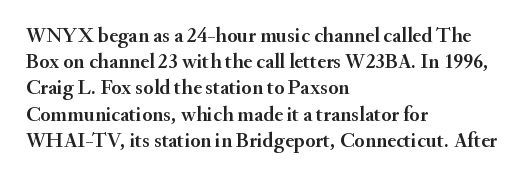
A typesetter would call this leading conventional body-copy spacing. Upright lettering throughout. This rendering uses left alignment, leaving the right contour irregular. The letterforms sit shoulder to shoulder at normal distance. Decoration check: the copy has no underline.
